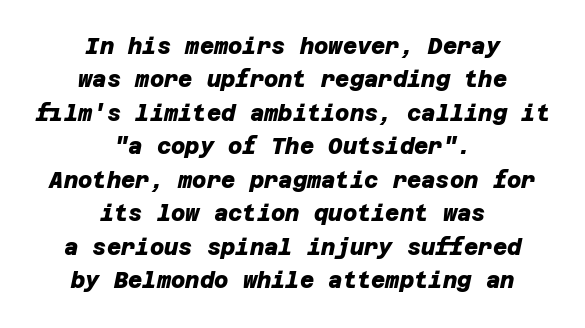
The image shows 22 px bold type; set centered, normal line spacing (1.52x), normal letter spacing, not underlined.
